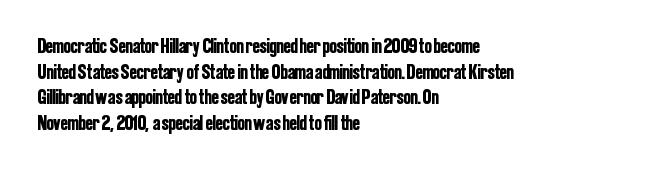
The image shows 21 px text type, upright; set left-aligned, line spacing 1.22x, normal letter spacing, not underlined.
